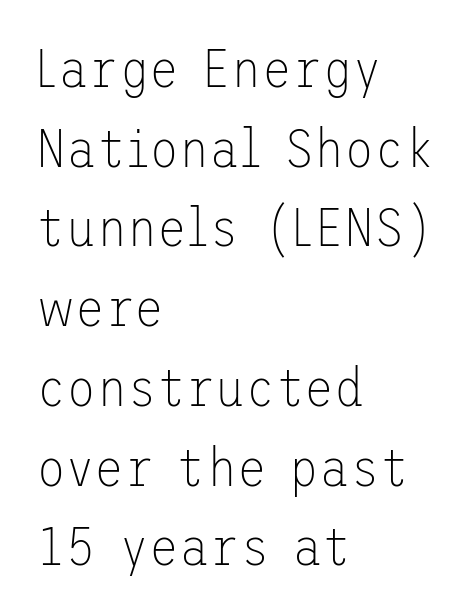
The type sits square on the baseline with zero lean. Summary of vertical rhythm: regular, with standard interline spacing. The glyphs are unaccompanied by any horizontal stroke below them. These lines stack with their left ends in a neat column. How are the letters spaced? Ordinarily, with no added tracking.
